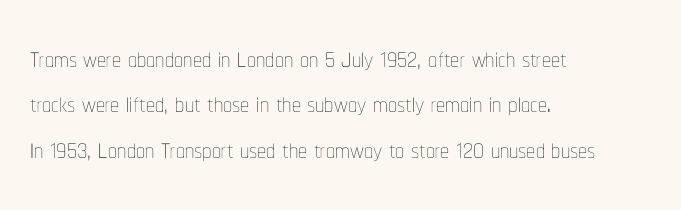
The image shows 36 px thin, condensed type, upright; set left-aligned, normal line spacing (1.26x), normal letter spacing, not underlined; low stroke contrast and a medium x-height.
